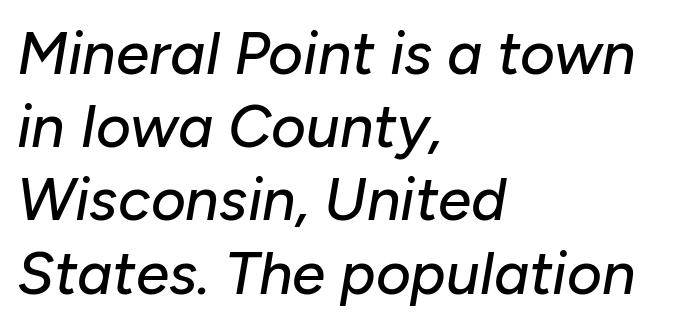
Caption: standard tracking, unaltered. Just letters on the line, the space beneath them empty. Is the type slanted? Yes — the strokes lean at a clear angle. A student would call this left alignment; a typographer would say flush left, rag right. The face used here is proportionally spaced, like ordinary book or web type.
